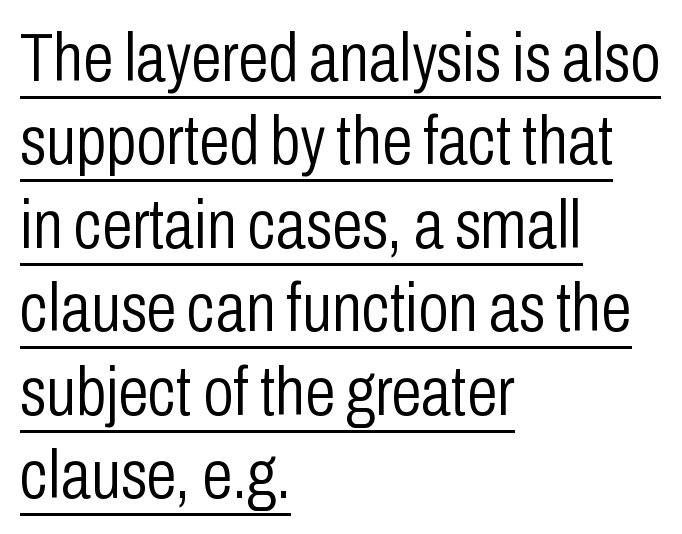
Q: Is the text bold? A: No.
Q: Is the text italic (slanted)? A: No, it is upright.
Q: Is the typeface a serif or a sans-serif typeface? A: Sans-serif.
Q: Is the text underlined? A: Yes.
Q: How is the paragraph aligned? A: Left-aligned.
Q: Is the spacing between letters normal or unusually wide? A: Normal.
Q: Width (condensed, normal, or wide)? A: Condensed.
Q: Stroke contrast? A: Low.
Q: x-height? A: Medium.
Q: Monospaced? A: No.
